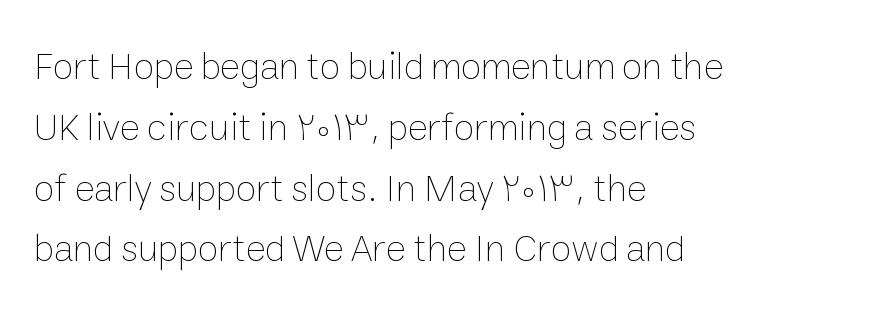
{"italic": "no", "bold": "no", "weight": "thin", "width": "normal", "stroke_contrast": "low", "x_height": "medium", "monospaced": "no", "underline": "no", "align": "left", "line_spacing": "normal", "line_spacing_ratio": 1.6, "letter_spacing": "normal", "letter_spacing_em": 0.0, "glyph_px": 38}
